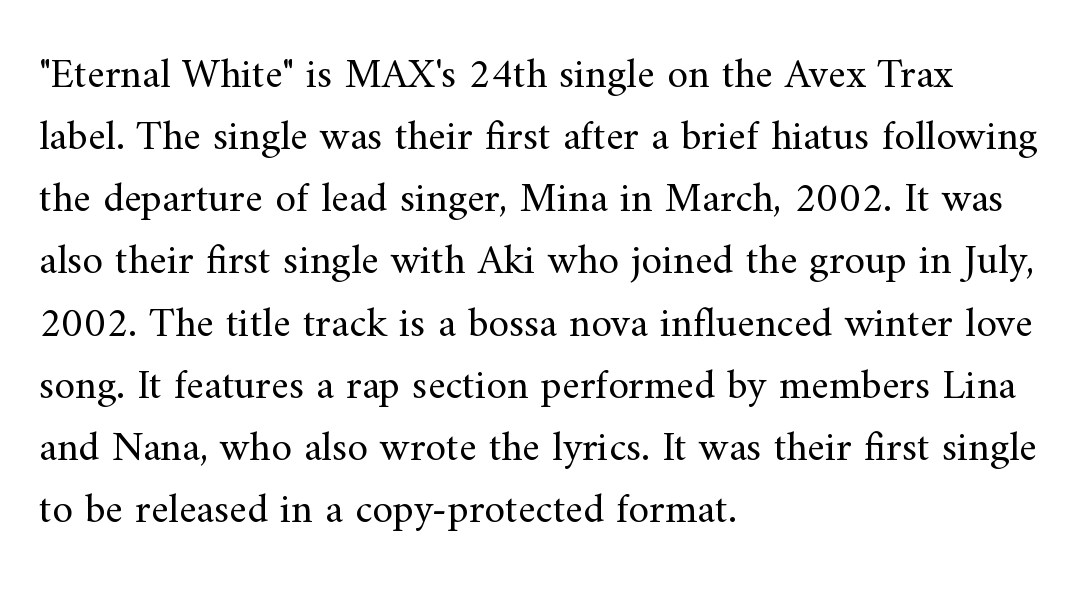
Q: Is the text bold? A: No.
Q: Is the text italic (slanted)? A: No, it is upright.
Q: Is the typeface a serif or a sans-serif typeface? A: Serif.
Q: Is the text underlined? A: No.
Q: How is the paragraph aligned? A: Left-aligned.
Q: Is the spacing between letters normal or unusually wide? A: Normal.
Q: Is the spacing between lines tight, normal or loose? A: Normal.
Q: Width (condensed, normal, or wide)? A: Normal.
Q: Stroke contrast? A: Medium.
Q: x-height? A: Small.
Q: Monospaced? A: No.
